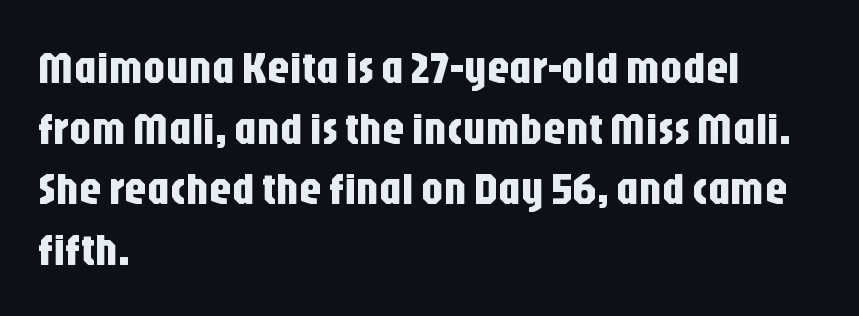
Note the varied advance widths — an 'i' is clearly narrower than an 'm'. Spacing between characters is what you'd get straight out of the box. Glance below the letters and you will spot only blank space. Classification — sans serif.
